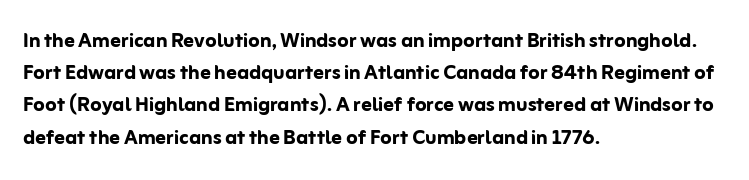
{"italic": "no", "bold": "yes", "underline": "no", "align": "left", "line_spacing_ratio": 1.24, "letter_spacing": "normal", "letter_spacing_em": 0.0, "glyph_px": 26}
